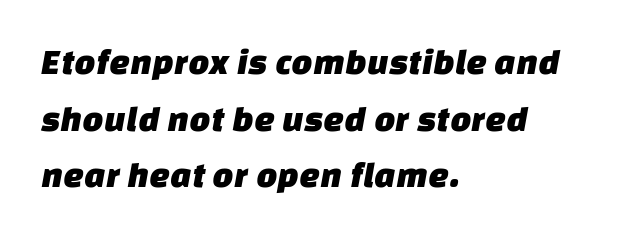
The image shows 37 px sans-serif type; set left-aligned, normal line spacing (1.53x), normal letter spacing, not underlined; low stroke contrast and a large x-height.
